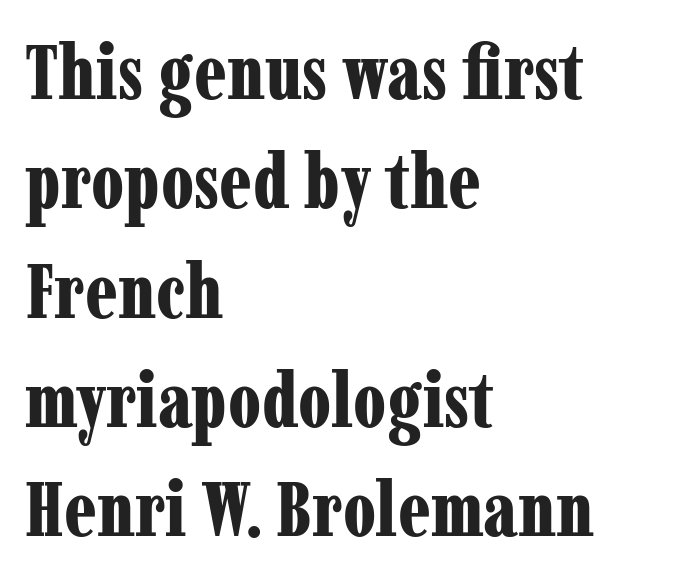
Q: Is the text bold? A: Yes.
Q: Is the text italic (slanted)? A: No, it is upright.
Q: Is the typeface a serif or a sans-serif typeface? A: Serif.
Q: Is the text underlined? A: No.
Q: How is the paragraph aligned? A: Left-aligned.
Q: Is the spacing between letters normal or unusually wide? A: Normal.
Q: Is the spacing between lines tight, normal or loose? A: Normal.
Q: Width (condensed, normal, or wide)? A: Condensed.
Q: Stroke contrast? A: Low.
Q: x-height? A: Medium.
Q: Monospaced? A: No.
